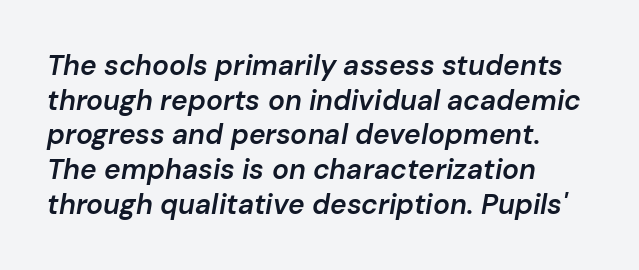
{"italic": "yes", "lean": "right", "slant_degrees": 10, "bold": "semi", "weight": "semibold", "width": "normal", "stroke_contrast": "low", "x_height": "medium", "monospaced": "no", "underline": "no", "align": "left", "line_spacing_ratio": 1.24, "letter_spacing": "normal", "letter_spacing_em": 0.0, "glyph_px": 28}
